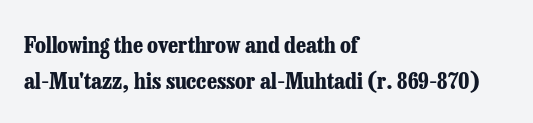
Q: Is the text bold? A: Yes.
Q: Is the text italic (slanted)? A: No, it is upright.
Q: Is the text underlined? A: No.
Q: How is the paragraph aligned? A: Left-aligned.
Q: Is the spacing between letters normal or unusually wide? A: Normal.
Q: Is the spacing between lines tight, normal or loose? A: Normal.
